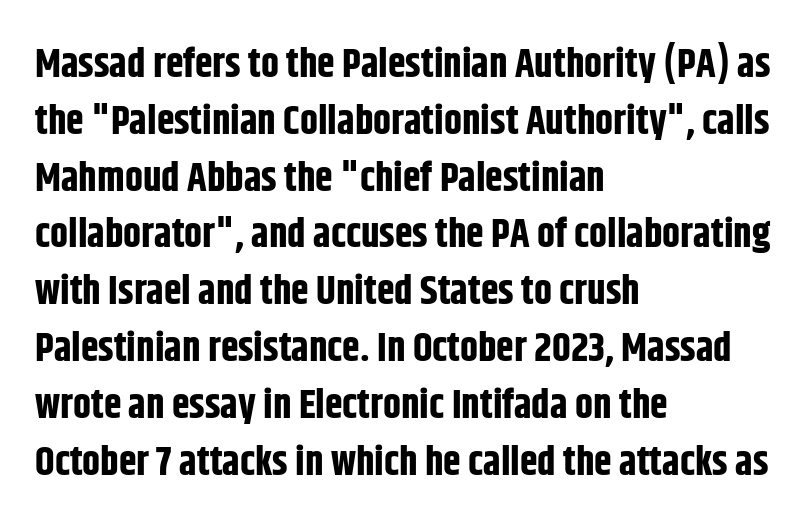
Q: Is the text bold? A: Yes.
Q: Is the text italic (slanted)? A: No, it is upright.
Q: Is the typeface a serif or a sans-serif typeface? A: Sans-serif.
Q: Is the text underlined? A: No.
Q: How is the paragraph aligned? A: Left-aligned.
Q: Is the spacing between letters normal or unusually wide? A: Normal.
Q: Is the spacing between lines tight, normal or loose? A: Normal.
Q: Width (condensed, normal, or wide)? A: Condensed.
Q: Stroke contrast? A: Low.
Q: x-height? A: Large.
Q: Monospaced? A: No.
